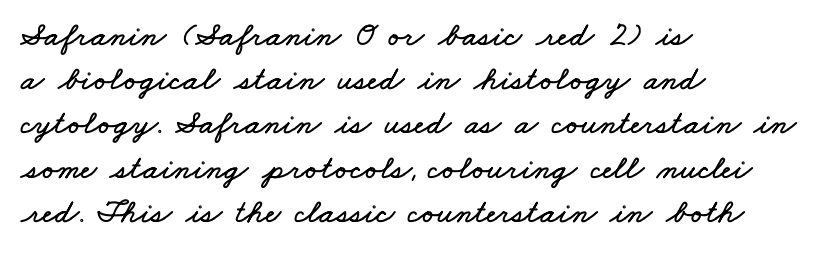
The image shows 34 px wide type; set left-aligned, normal line spacing (1.3x), normal letter spacing, not underlined; low stroke contrast and a small x-height.
